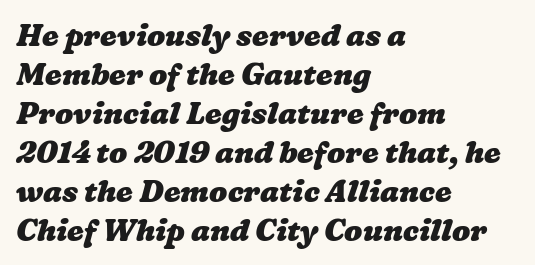
The image shows 30 px heavy, wide type; set left-aligned, normal line spacing (1.3x), normal letter spacing, not underlined; low stroke contrast and a medium x-height.
